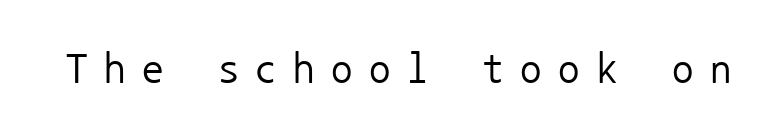
Designer's note — italics off, roman on. Clear beneath every line of the passage. Monospaced: the letters line up in strict vertical columns. Display-style spreading of the glyphs; the letterfit is very open. Note: no serifs on the glyphs.
